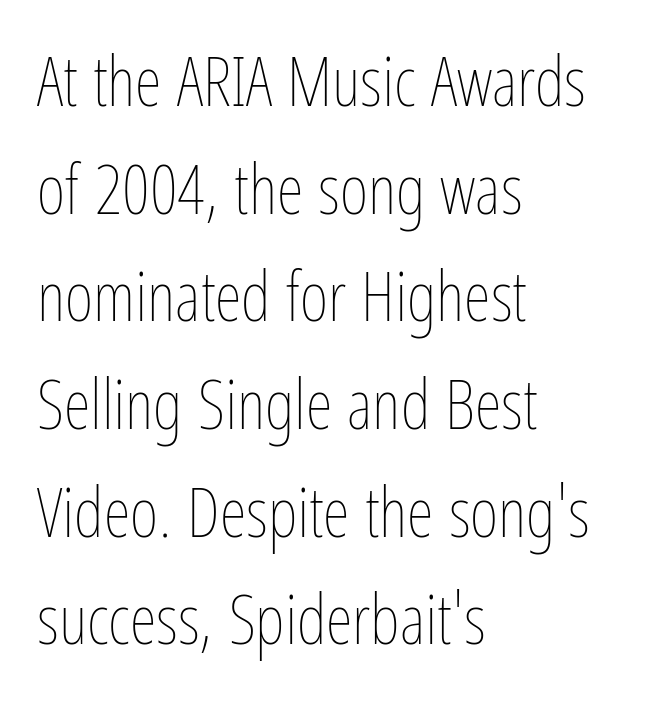
Q: Is the text bold? A: No.
Q: Is the text italic (slanted)? A: No, it is upright.
Q: Is the text underlined? A: No.
Q: How is the paragraph aligned? A: Left-aligned.
Q: Is the spacing between letters normal or unusually wide? A: Normal.
Q: Is the spacing between lines tight, normal or loose? A: Normal.
Q: Width (condensed, normal, or wide)? A: Condensed.
Q: Stroke contrast? A: Low.
Q: x-height? A: Medium.
Q: Monospaced? A: No.
